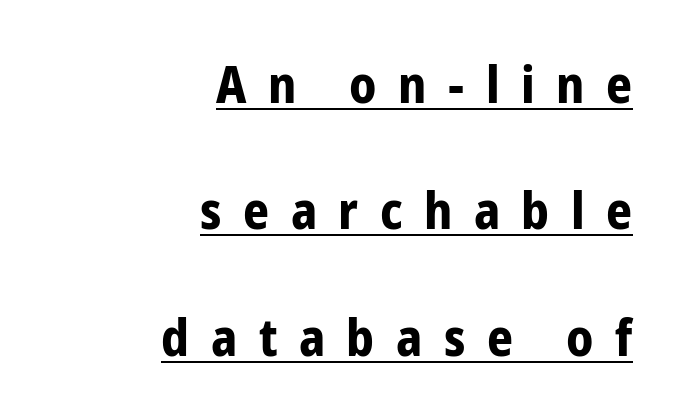
This sample uses expanded letter spacing, leaving extra air between glyphs. Designer's note — italics off, roman on. Line ends are locked; line starts wander. The letters carry no serifs — their stems end cleanly without finishing strokes. You can see a thin bar hugging the bottom of the glyphs.
